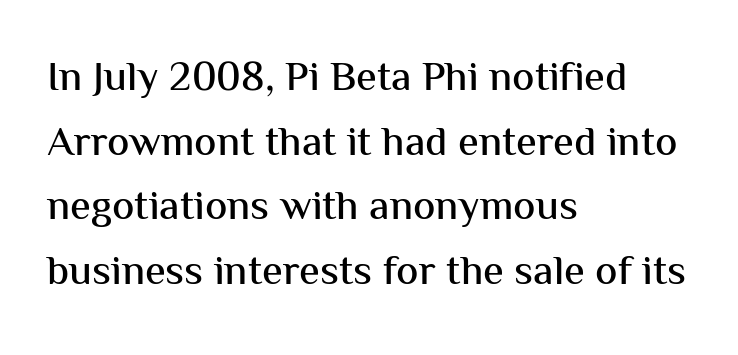
The image shows 42 px sans-serif type, upright; set left-aligned, normal line spacing (1.54x), normal letter spacing, not underlined; medium stroke contrast and a medium x-height.
